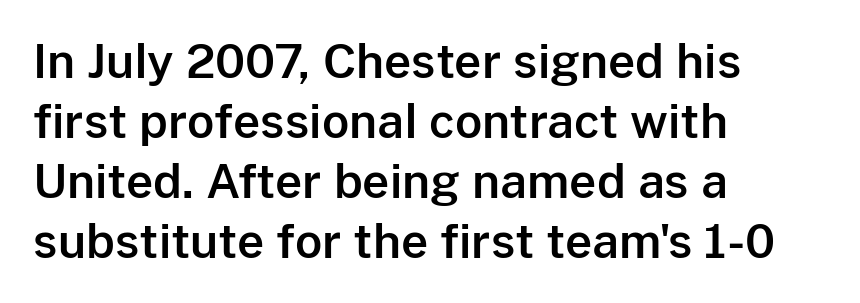
Posture: vertical. These lines are rendered in a variable-pitch font. Type style note: lacks serifs. The passage shown has conventional tracking throughout. Bare-footed words on every line.
